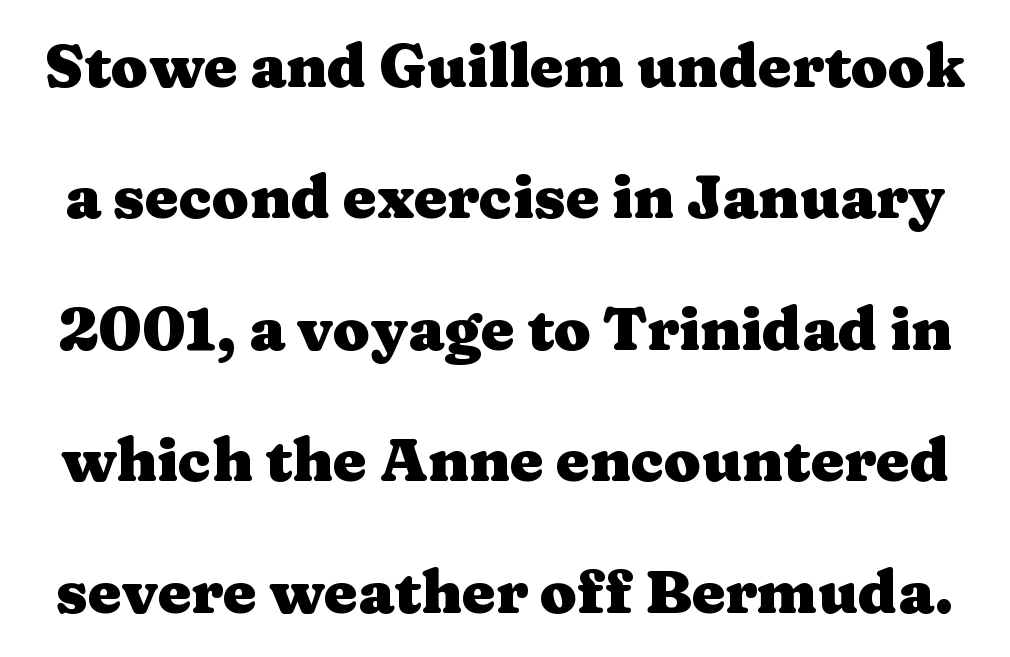
{"serif": "yes", "italic": "no", "bold": "yes", "weight": "heavy", "width": "wide", "stroke_contrast": "medium", "x_height": "medium", "monospaced": "no", "underline": "no", "line_spacing": "loose", "line_spacing_ratio": 2.19, "letter_spacing": "normal", "letter_spacing_em": 0.0, "glyph_px": 60}
